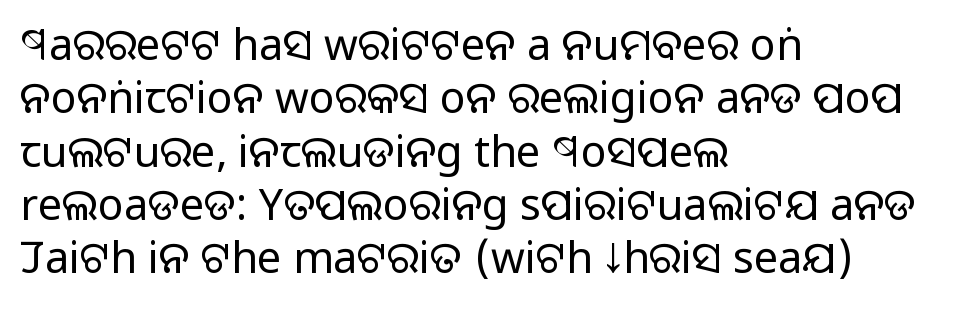
Q: Is the text bold? A: No.
Q: Is the text italic (slanted)? A: No, it is upright.
Q: Is the typeface a serif or a sans-serif typeface? A: Sans-serif.
Q: Is the text underlined? A: No.
Q: How is the paragraph aligned? A: Left-aligned.
Q: Is the spacing between letters normal or unusually wide? A: Normal.
Q: Width (condensed, normal, or wide)? A: Normal.
Q: Stroke contrast? A: Low.
Q: x-height? A: Large.
Q: Monospaced? A: No.
